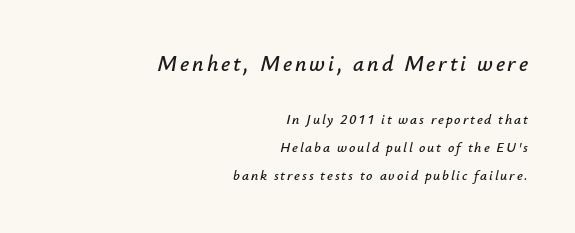
{"italic": "yes", "lean": "right", "slant_degrees": 12, "underline": "no", "align": "right", "line_spacing": "loose", "line_spacing_ratio": 2.01, "larger_block": "first", "size_ratio": 1.57, "glyph_px": 22}
